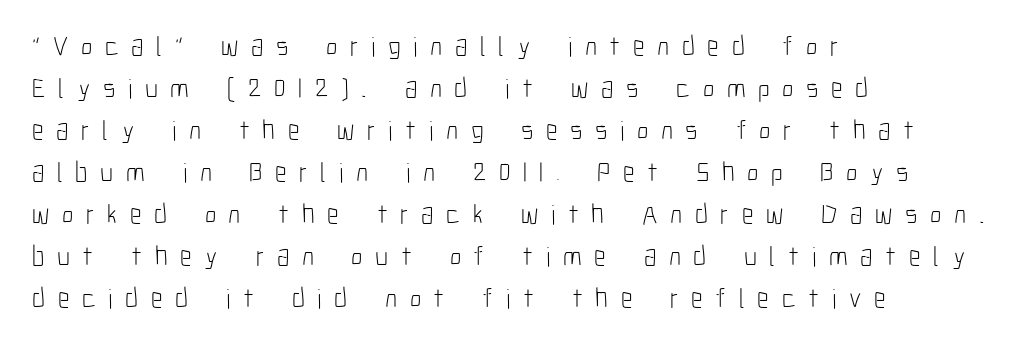
This is not heavy type; no bold has been used. These lines are rendered in a variable-pitch font. The rendering inserts visible extra space after every character. The vertical gap from one line to the next is medium.
